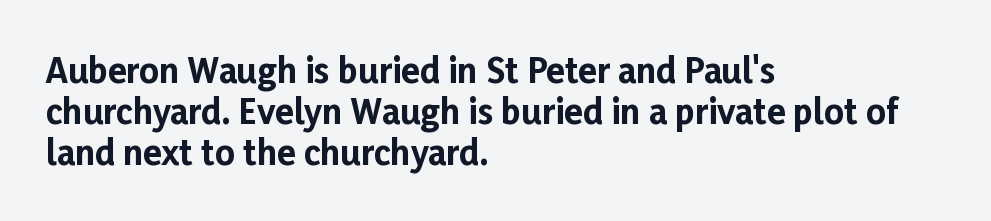
{"serif": "no", "italic": "no", "bold": "yes", "weight": "bold", "width": "normal", "stroke_contrast": "low", "x_height": "medium", "monospaced": "no", "underline": "no", "align": "left", "line_spacing_ratio": 1.21, "letter_spacing": "normal", "letter_spacing_em": 0.0, "glyph_px": 34}
